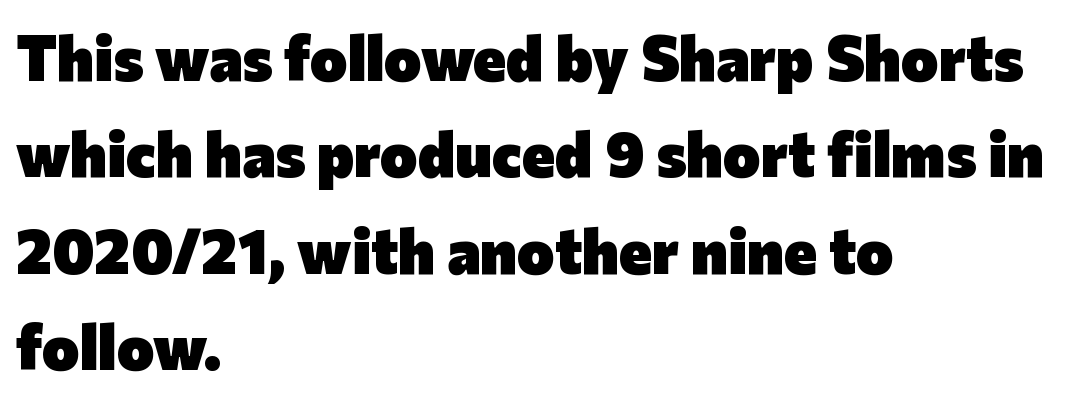
The image shows 63 px heavy sans-serif type, upright; set left-aligned, normal line spacing (1.53x), normal letter spacing, not underlined; low stroke contrast and a medium x-height.
